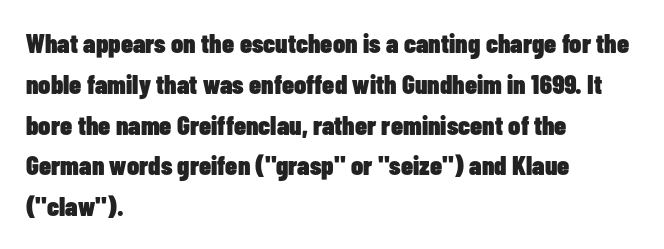
This is the regular roman posture of the typeface. Regarding leading, the lines here are spaced in the standard way. Heft: maximum for text — a bold. The specimen omits any rule beneath the text block's lines.
